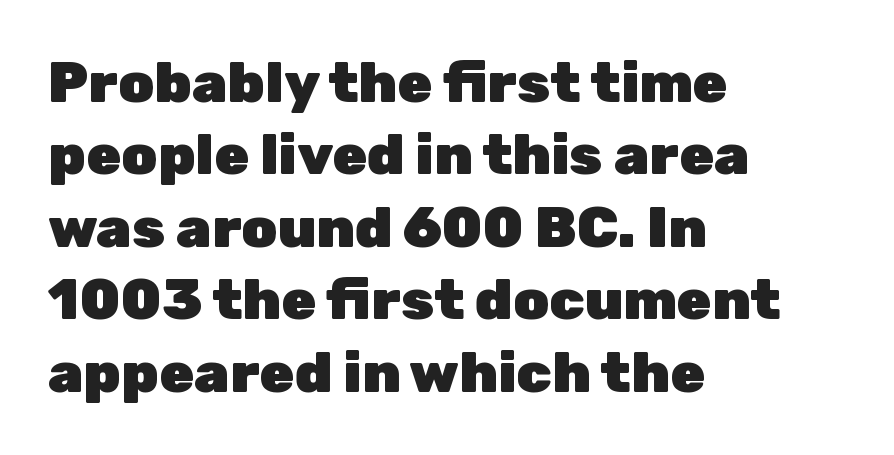
The image shows 57 px heavy sans-serif type, upright; set left-aligned, normal line spacing (1.27x), normal letter spacing, not underlined; low stroke contrast and a medium x-height.
